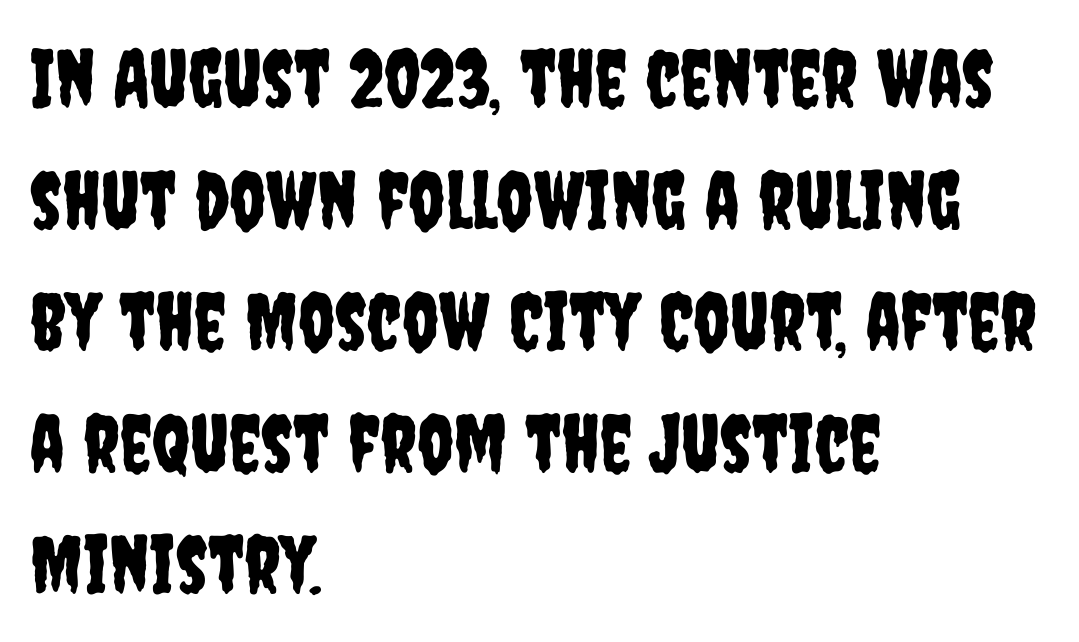
{"serif": "no", "italic": "no", "width": "condensed", "stroke_contrast": "low", "x_height": "large", "monospaced": "no", "underline": "no", "align": "left", "line_spacing": "normal", "line_spacing_ratio": 1.52, "letter_spacing": "normal", "letter_spacing_em": 0.0, "glyph_px": 80}
